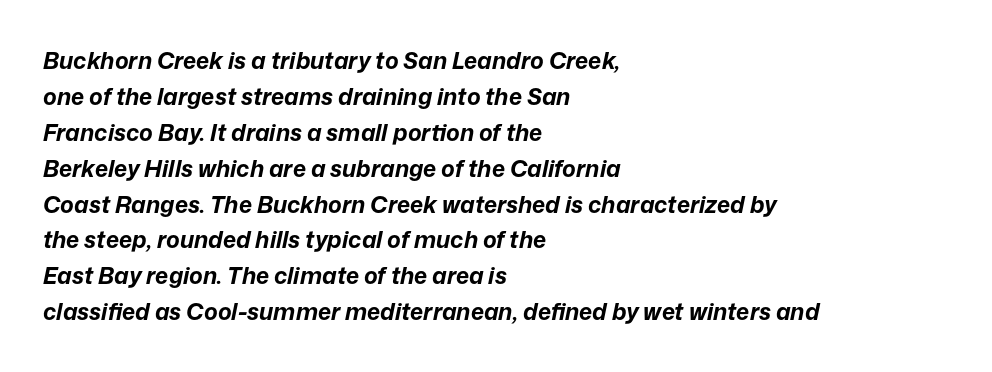
Compared with a centered layout, this one pins lines to the left instead. Tracking value appears to be zero — textbook default spacing. Quick note: italic. I'd describe the lettering as bold — thick and assertive.
